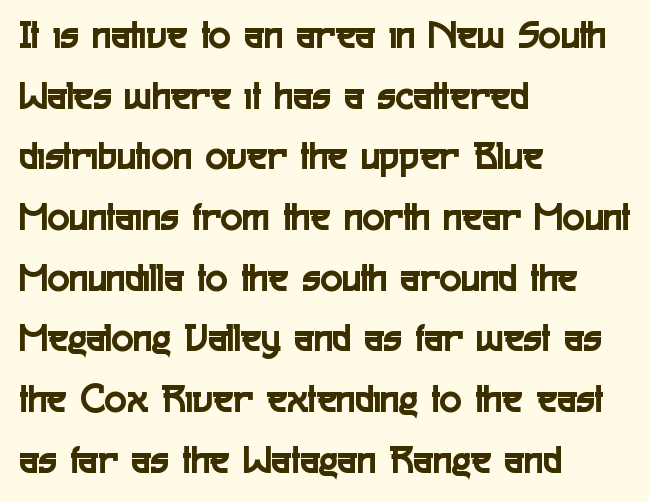
Q: Is the text italic (slanted)? A: No, it is upright.
Q: Is the typeface a serif or a sans-serif typeface? A: Sans-serif.
Q: Is the text underlined? A: No.
Q: How is the paragraph aligned? A: Left-aligned.
Q: Is the spacing between letters normal or unusually wide? A: Normal.
Q: Is the spacing between lines tight, normal or loose? A: Normal.
Q: Width (condensed, normal, or wide)? A: Condensed.
Q: x-height? A: Medium.
Q: Monospaced? A: No.
